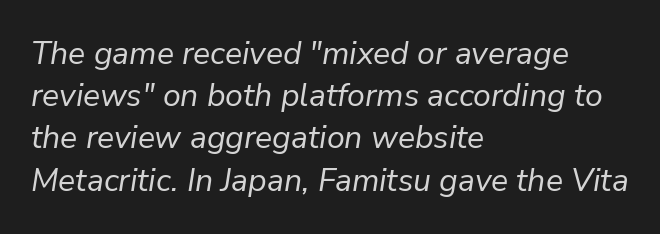
The image shows 32 px regular-weight type, italic (leaning right); set left-aligned, normal line spacing (1.32x), normal letter spacing, not underlined; low stroke contrast and a medium x-height.
